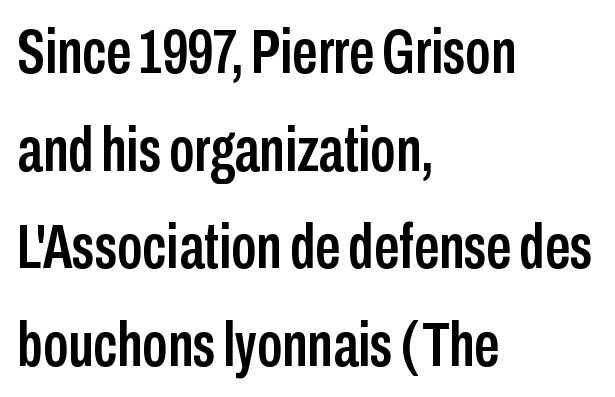
The image shows 63 px condensed sans-serif type, upright; set left-aligned, normal line spacing (1.55x), normal letter spacing, not underlined; low stroke contrast and a medium x-height.
